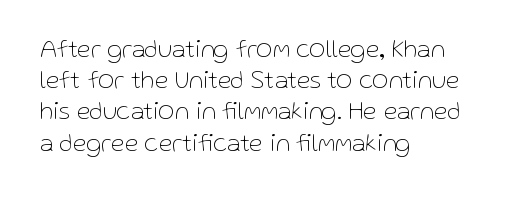
Spacing between characters is what you'd get straight out of the box. Ordinary non-slanted type is in use. The compositor pushed each line to the left boundary. Rows of type keep a routine distance in the vertical direction.
